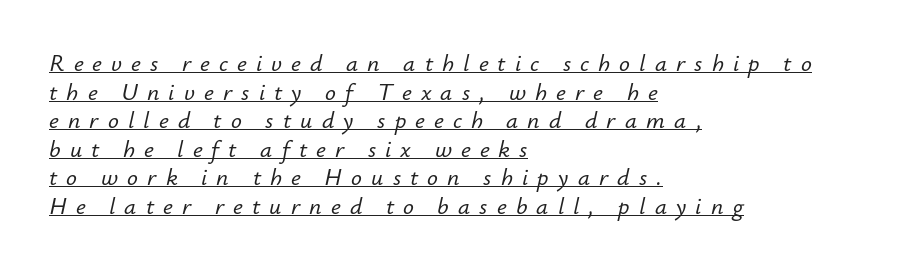
Q: Is the text italic (slanted)? A: Yes, it leans right by about 12 degrees.
Q: Is the text underlined? A: Yes.
Q: How is the paragraph aligned? A: Left-aligned.
Q: Is the spacing between letters normal or unusually wide? A: Unusually wide.
